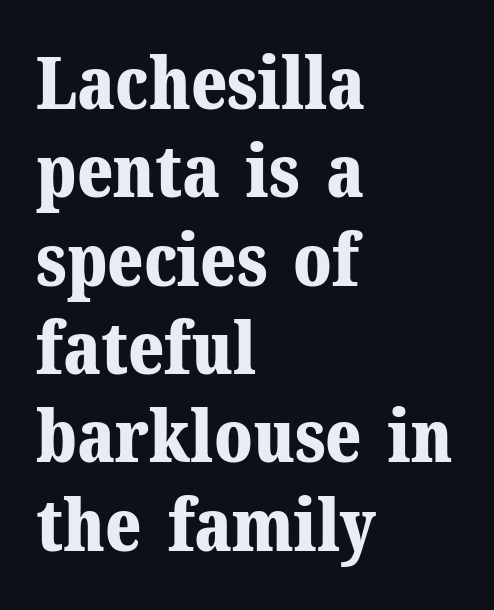
The area under the type is left untouched. Upright lettering throughout. Proportional: the letters do not fall into vertical columns. Every letter is thick-stroked: bold, no question. Each word holds together tightly as a unit, with standard inter-letter gaps.
